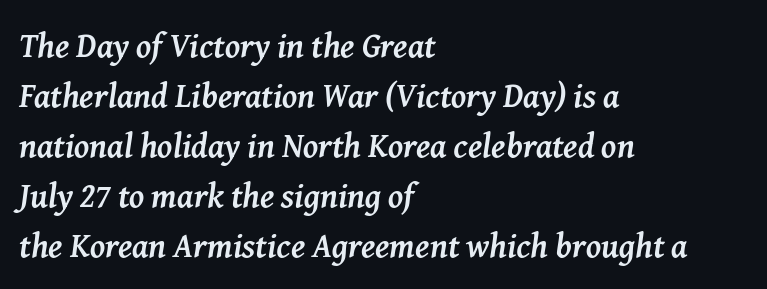
Q: Is the text bold? A: Yes.
Q: Is the text italic (slanted)? A: Yes, it leans right by about 8 degrees.
Q: Is the typeface a serif or a sans-serif typeface? A: Serif.
Q: Is the text underlined? A: No.
Q: How is the paragraph aligned? A: Left-aligned.
Q: Is the spacing between letters normal or unusually wide? A: Normal.
Q: Is the spacing between lines tight, normal or loose? A: Normal.
Q: Width (condensed, normal, or wide)? A: Normal.
Q: Stroke contrast? A: Medium.
Q: x-height? A: Medium.
Q: Monospaced? A: No.
